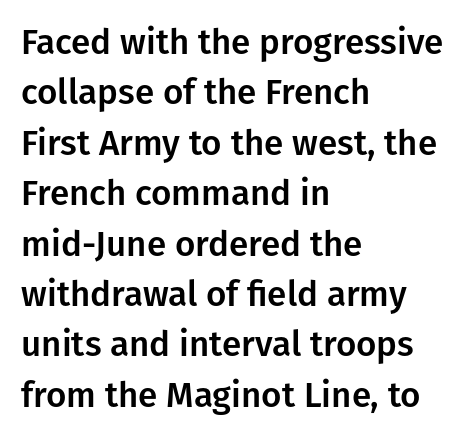
Vertical strokes here are truly vertical. The space between consecutive lines is moderate. The compositor pushed each line to the left boundary. The glyphs in this specimen are sans serif. The foot of each line stays bare and open. What stands out about the letter spacing? Nothing — it is the standard amount.
